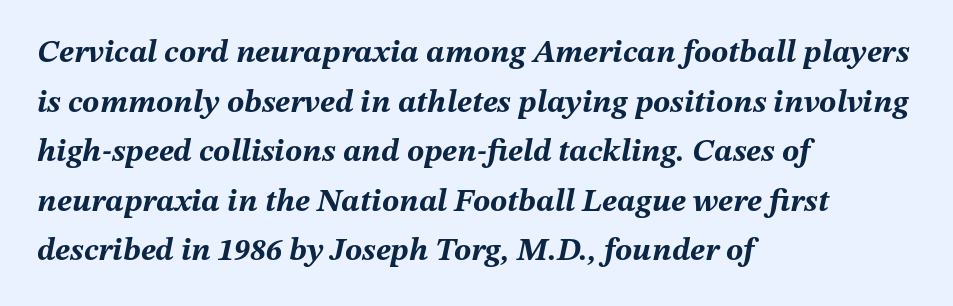
Q: Is the text bold? A: Yes.
Q: Is the text italic (slanted)? A: Yes, it leans right by about 12 degrees.
Q: Is the text underlined? A: No.
Q: How is the paragraph aligned? A: Left-aligned.
Q: Is the spacing between letters normal or unusually wide? A: Normal.
Q: Is the spacing between lines tight, normal or loose? A: Normal.
Q: Width (condensed, normal, or wide)? A: Normal.
Q: Stroke contrast? A: Medium.
Q: x-height? A: Medium.
Q: Monospaced? A: No.
